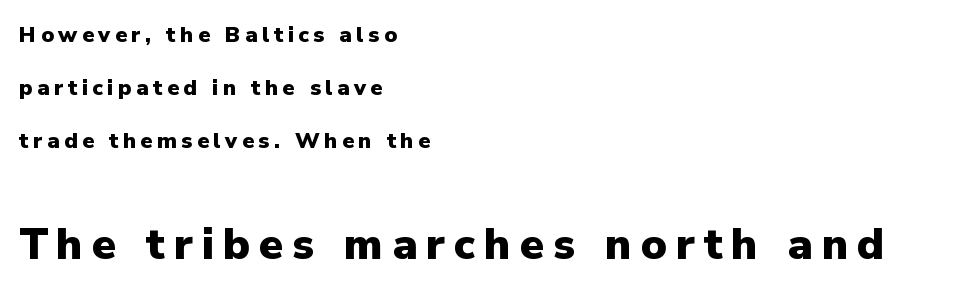
Every character sits straight up, as roman type does. Lines of text with bare space underneath. The designer dialed line spacing up above the default. These lines are rendered in a variable-pitch font. There is plenty of visible air inserted between adjacent glyphs. This sample uses a sans-serif face.
